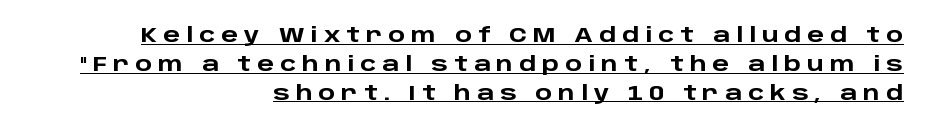
{"italic": "no", "bold": "yes", "underline": "yes", "align": "right", "line_spacing": "normal", "line_spacing_ratio": 1.44, "letter_spacing": "wide", "letter_spacing_em": 0.3, "glyph_px": 20}
